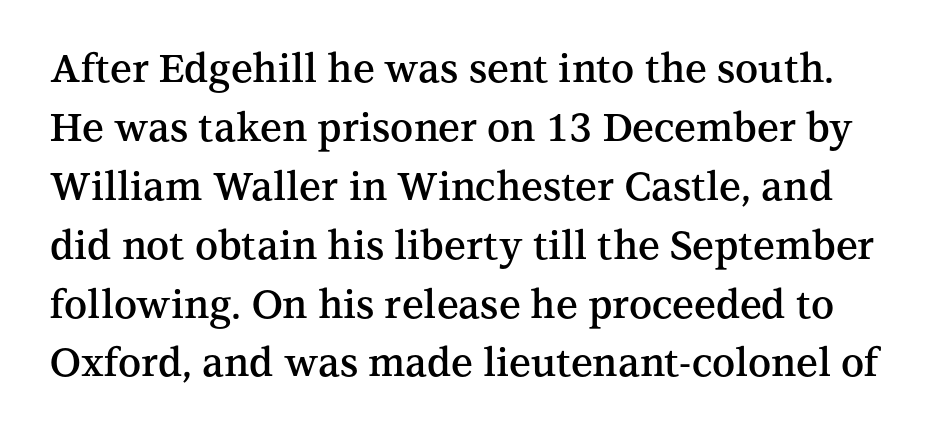
The gap between lines stays unmarked. What stands out about the letter spacing? Nothing — it is the standard amount. These lines are rendered in a variable-pitch font. Compared with typical paragraphs, the rows here are spaced about the same. Every stem runs plumb, perpendicular to the baseline. This is moderately heavy type, rendered in semibold.
